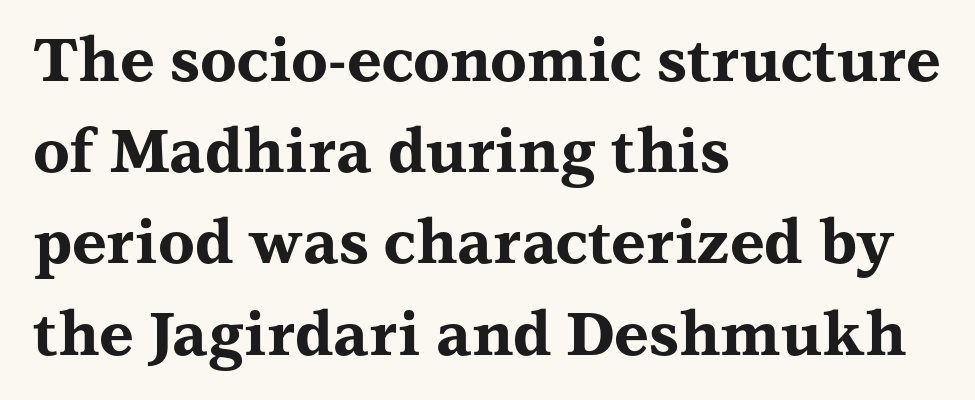
Q: Is the text bold? A: Yes.
Q: Is the text italic (slanted)? A: No, it is upright.
Q: Is the typeface a serif or a sans-serif typeface? A: Serif.
Q: Is the text underlined? A: No.
Q: How is the paragraph aligned? A: Left-aligned.
Q: Is the spacing between letters normal or unusually wide? A: Normal.
Q: Is the spacing between lines tight, normal or loose? A: Normal.
Q: Width (condensed, normal, or wide)? A: Wide.
Q: Stroke contrast? A: Medium.
Q: x-height? A: Medium.
Q: Monospaced? A: No.
